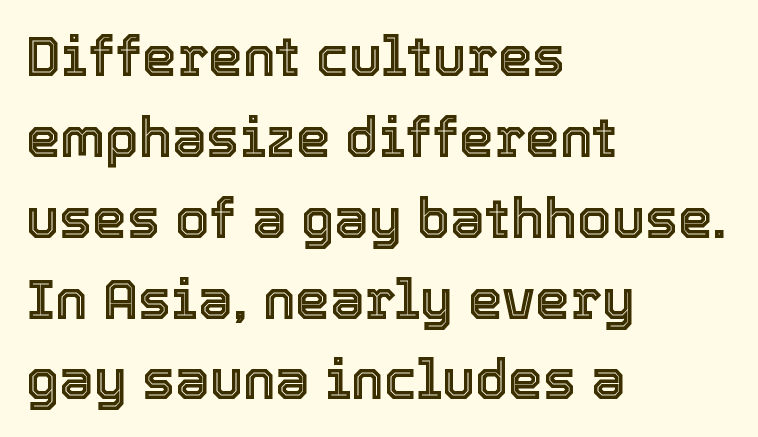
Successive baselines arrive at the customary interval. Spacing between characters is what you'd get straight out of the box. This sample has the flowing, uneven cadence of proportional lettering. The typography opts for an upright posture over an oblique one.
